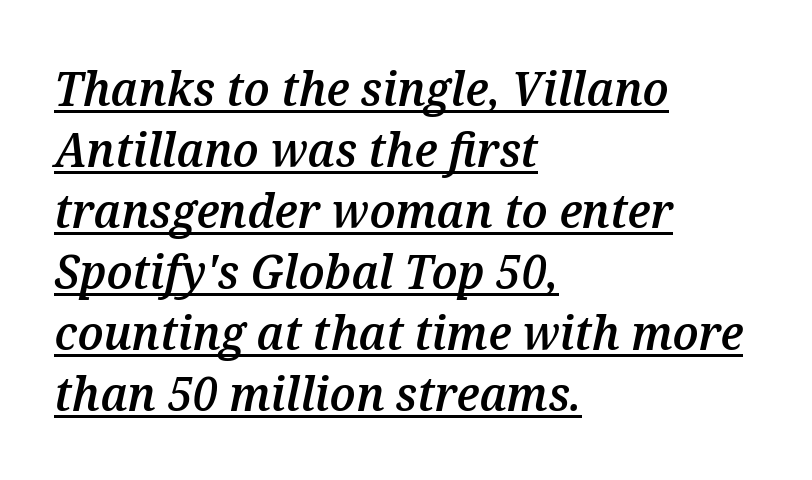
{"italic": "yes", "lean": "right", "slant_degrees": 12, "bold": "semi", "weight": "semibold", "width": "normal", "stroke_contrast": "medium", "x_height": "medium", "monospaced": "no", "underline": "yes", "align": "left", "line_spacing": "normal", "line_spacing_ratio": 1.27, "letter_spacing": "normal", "letter_spacing_em": 0.0, "glyph_px": 48}
